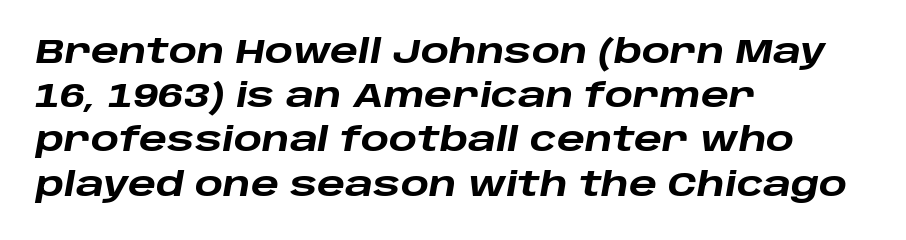
Q: Is the text bold? A: Yes.
Q: Is the text italic (slanted)? A: Yes, it leans right by about 10 degrees.
Q: Is the text underlined? A: No.
Q: How is the paragraph aligned? A: Left-aligned.
Q: Is the spacing between letters normal or unusually wide? A: Normal.
Q: Is the spacing between lines tight, normal or loose? A: Normal.
Q: Width (condensed, normal, or wide)? A: Wide.
Q: Stroke contrast? A: Low.
Q: x-height? A: Large.
Q: Monospaced? A: No.
